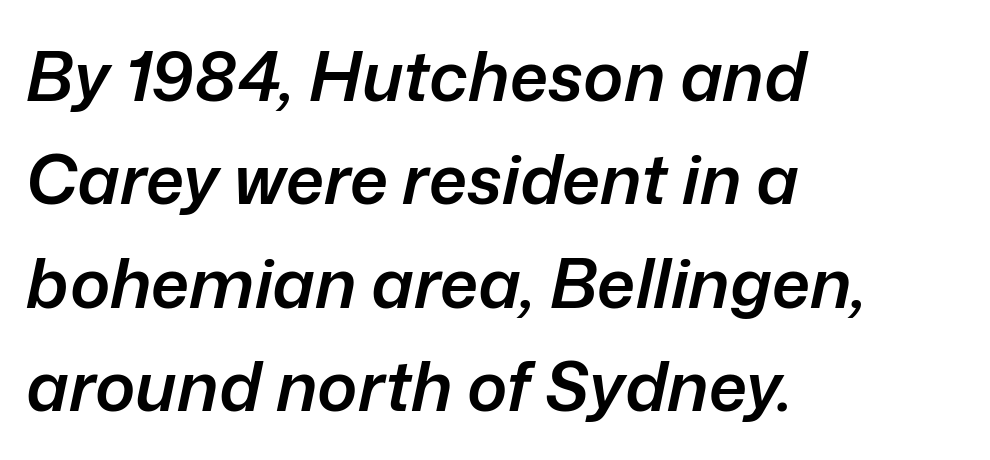
{"italic": "yes", "lean": "right", "slant_degrees": 12, "bold": "semi", "weight": "semibold", "width": "normal", "stroke_contrast": "low", "x_height": "medium", "monospaced": "no", "underline": "no", "align": "left", "line_spacing": "normal", "line_spacing_ratio": 1.52, "letter_spacing": "normal", "letter_spacing_em": 0.0, "glyph_px": 68}
